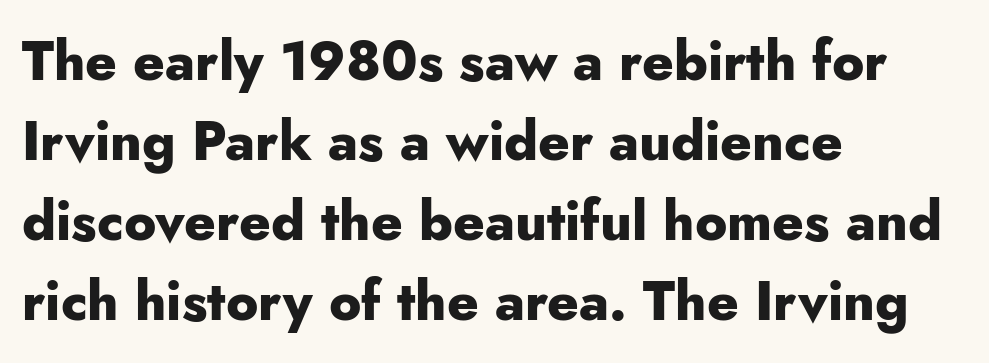
Q: Is the text bold? A: Yes.
Q: Is the text italic (slanted)? A: No, it is upright.
Q: Is the typeface a serif or a sans-serif typeface? A: Sans-serif.
Q: Is the text underlined? A: No.
Q: How is the paragraph aligned? A: Left-aligned.
Q: Is the spacing between letters normal or unusually wide? A: Normal.
Q: Is the spacing between lines tight, normal or loose? A: Normal.
Q: Width (condensed, normal, or wide)? A: Normal.
Q: Stroke contrast? A: Low.
Q: x-height? A: Small.
Q: Monospaced? A: No.
